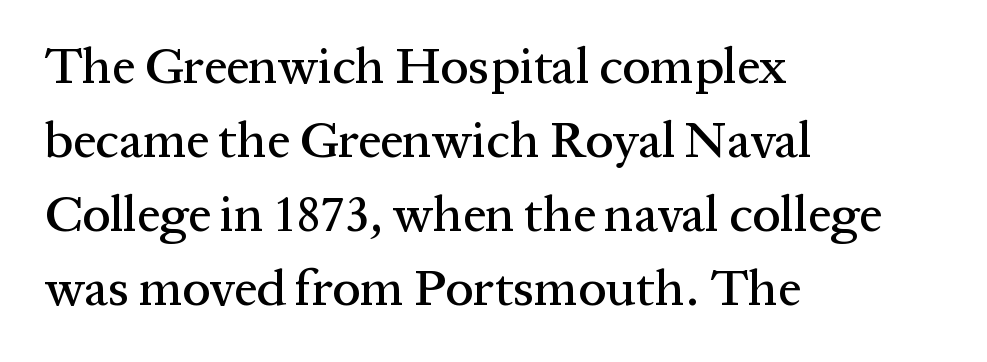
The image shows 51 px serif type, upright; set left-aligned, normal line spacing (1.45x), normal letter spacing, not underlined; medium stroke contrast and a medium x-height.
